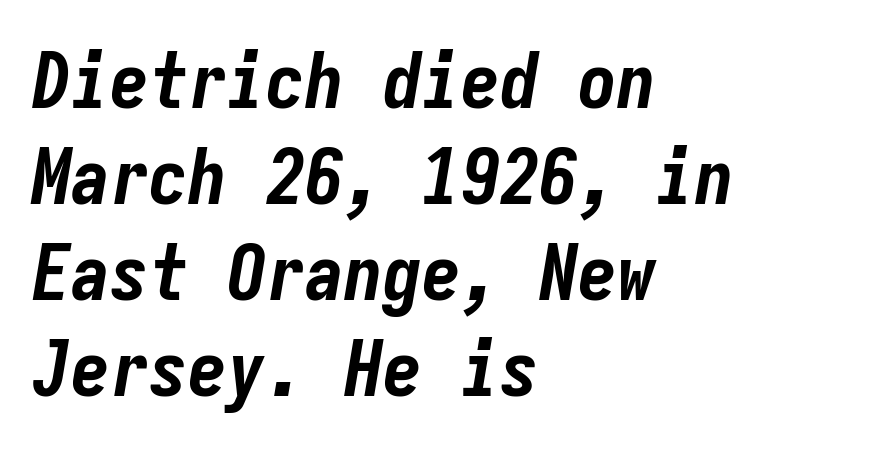
Q: Is the text bold? A: Yes.
Q: Is the text italic (slanted)? A: Yes, it leans right by about 9 degrees.
Q: Is the text underlined? A: No.
Q: How is the paragraph aligned? A: Left-aligned.
Q: Is the spacing between letters normal or unusually wide? A: Normal.
Q: Width (condensed, normal, or wide)? A: Condensed.
Q: Stroke contrast? A: Low.
Q: x-height? A: Medium.
Q: Monospaced? A: Yes.
